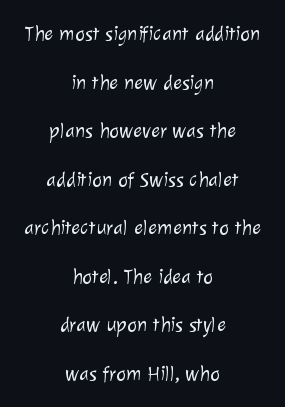
Q: Is the text bold? A: No.
Q: Is the text underlined? A: No.
Q: How is the paragraph aligned? A: Centered.
Q: Is the spacing between letters normal or unusually wide? A: Normal.
Q: Is the spacing between lines tight, normal or loose? A: Loose.
